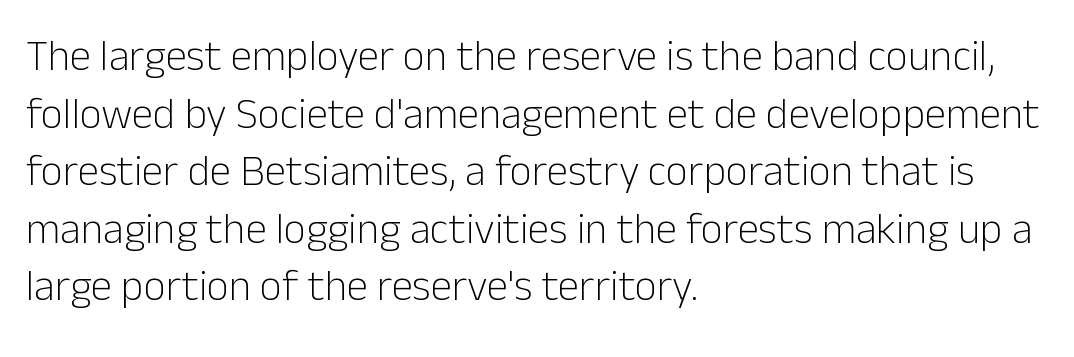
Q: Is the text bold? A: No.
Q: Is the text italic (slanted)? A: No, it is upright.
Q: Is the typeface a serif or a sans-serif typeface? A: Sans-serif.
Q: Is the text underlined? A: No.
Q: How is the paragraph aligned? A: Left-aligned.
Q: Is the spacing between letters normal or unusually wide? A: Normal.
Q: Is the spacing between lines tight, normal or loose? A: Normal.
Q: Width (condensed, normal, or wide)? A: Normal.
Q: Stroke contrast? A: Low.
Q: x-height? A: Medium.
Q: Monospaced? A: No.
